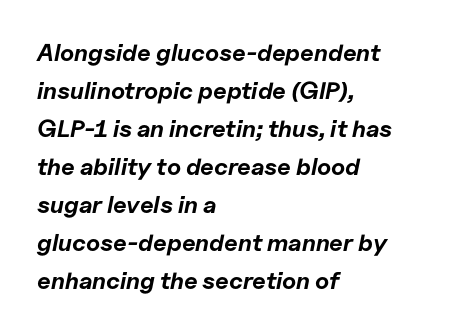
Q: Is the text bold? A: Yes.
Q: Is the text italic (slanted)? A: Yes, it leans right by about 11 degrees.
Q: Is the text underlined? A: No.
Q: How is the paragraph aligned? A: Left-aligned.
Q: Is the spacing between letters normal or unusually wide? A: Normal.
Q: Is the spacing between lines tight, normal or loose? A: Normal.
